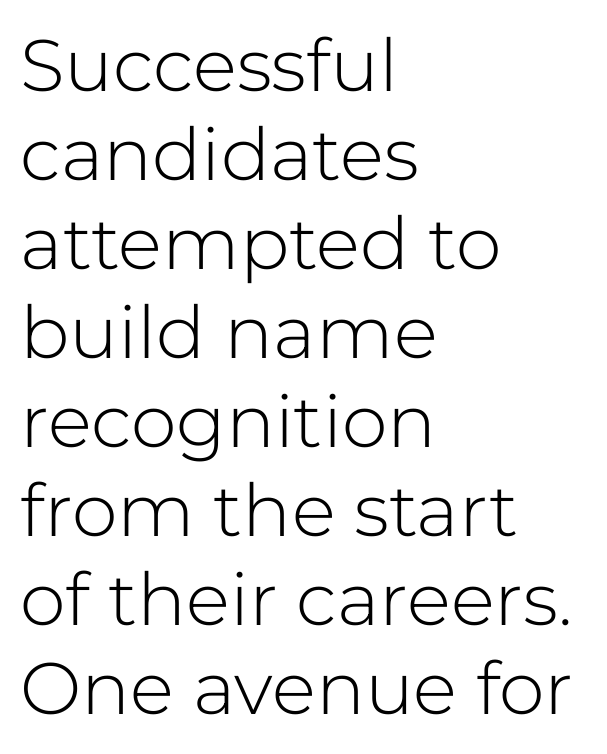
{"serif": "no", "italic": "no", "bold": "no", "weight": "light", "width": "normal", "stroke_contrast": "low", "x_height": "medium", "monospaced": "no", "underline": "no", "align": "left", "line_spacing_ratio": 1.22, "letter_spacing": "normal", "letter_spacing_em": 0.0, "glyph_px": 73}
